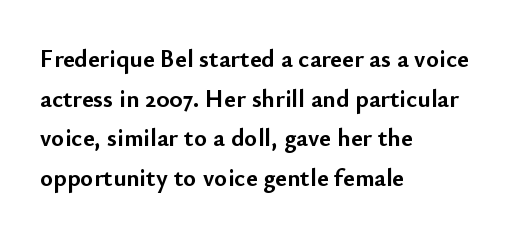
{"italic": "no", "bold": "yes", "underline": "no", "align": "left", "line_spacing": "normal", "line_spacing_ratio": 1.59, "letter_spacing": "normal", "letter_spacing_em": 0.0, "glyph_px": 25}
